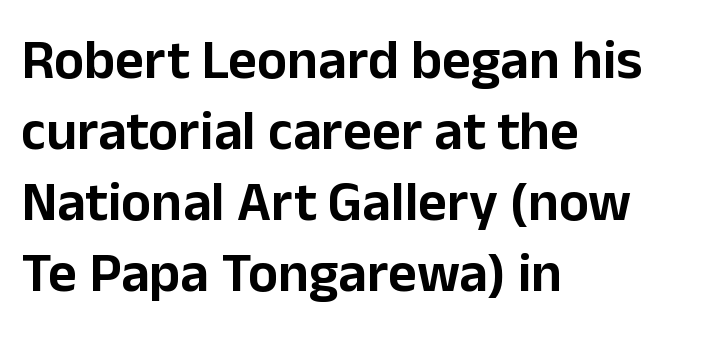
{"serif": "no", "italic": "no", "width": "normal", "stroke_contrast": "low", "x_height": "medium", "monospaced": "no", "underline": "no", "align": "left", "line_spacing": "normal", "line_spacing_ratio": 1.27, "letter_spacing": "normal", "letter_spacing_em": 0.0, "glyph_px": 56}
